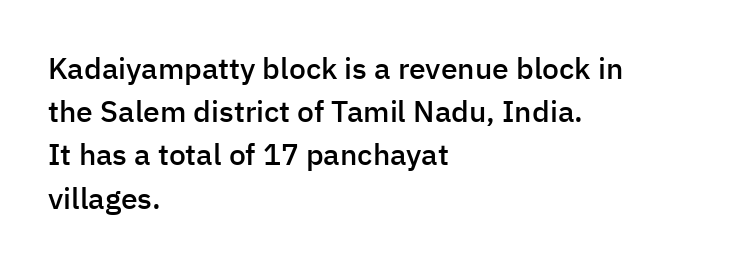
{"serif": "no", "italic": "no", "bold": "semi", "weight": "semibold", "width": "normal", "stroke_contrast": "low", "x_height": "medium", "monospaced": "no", "underline": "no", "align": "left", "line_spacing": "normal", "line_spacing_ratio": 1.44, "letter_spacing": "normal", "letter_spacing_em": 0.0, "glyph_px": 30}
